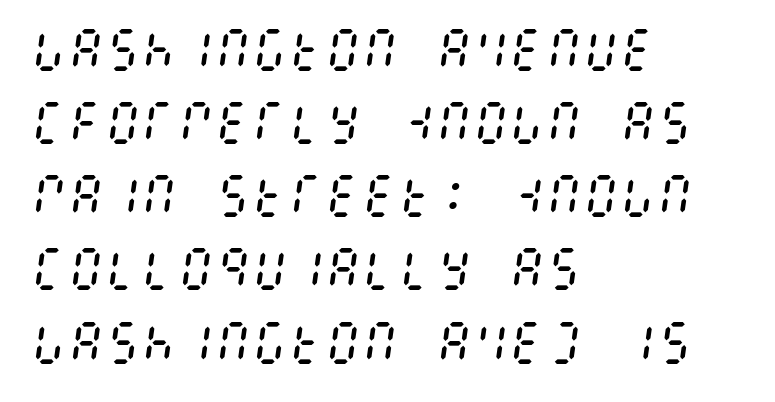
{"italic": "yes", "lean": "right", "slant_degrees": 8, "bold": "no", "weight": "regular", "width": "condensed", "stroke_contrast": "medium", "x_height": "large", "underline": "no", "align": "left", "line_spacing": "normal", "line_spacing_ratio": 1.59, "letter_spacing": "normal", "letter_spacing_em": 0.0, "glyph_px": 46}
